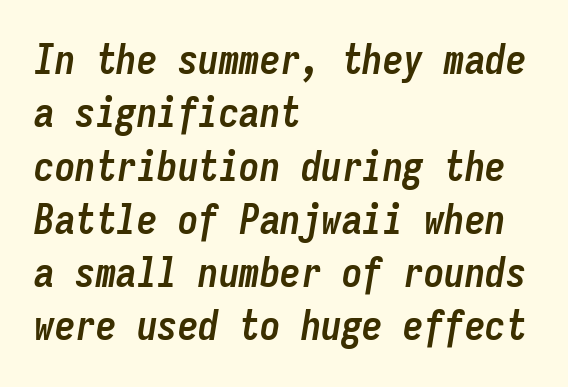
Is the type slanted? Yes — the strokes lean at a clear angle. Descender tails drop into unmarked territory. Is there much room between lines? A standard amount, neither cramped nor airy. Words appear dense and cohesive because spacing is normal. Bold? Absolutely — the strokes are thick and heavy. Line beginnings align vertically; line endings do not.
